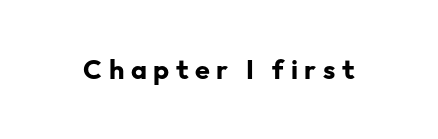
The image shows 27 px bold type, upright; set unusually wide letter spacing (+0.24 em), not underlined.
